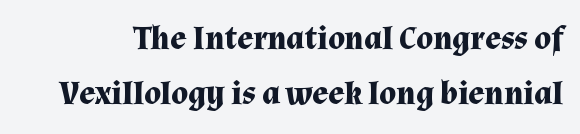
Q: Is the text bold? A: Yes.
Q: Is the text italic (slanted)? A: No, it is upright.
Q: Is the typeface a serif or a sans-serif typeface? A: Serif.
Q: Is the text underlined? A: No.
Q: Is the spacing between letters normal or unusually wide? A: Normal.
Q: Is the spacing between lines tight, normal or loose? A: Normal.
Q: Width (condensed, normal, or wide)? A: Normal.
Q: Stroke contrast? A: Medium.
Q: x-height? A: Medium.
Q: Monospaced? A: No.
